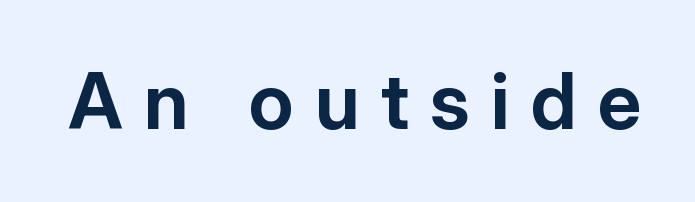
{"serif": "no", "italic": "no", "bold": "yes", "weight": "bold", "width": "normal", "stroke_contrast": "low", "x_height": "medium", "monospaced": "no", "underline": "no", "letter_spacing": "wide", "letter_spacing_em": 0.28, "glyph_px": 77}
